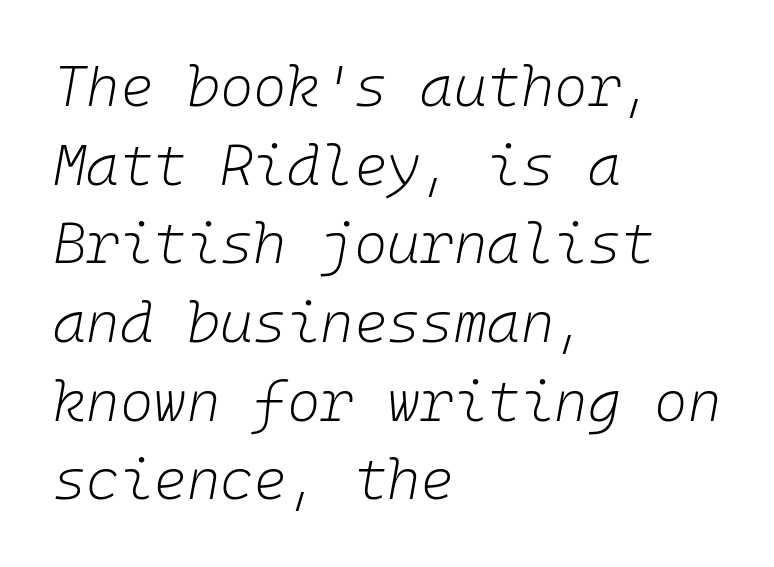
The image shows 57 px light type, italic (leaning right); set left-aligned, normal line spacing (1.38x), normal letter spacing, not underlined; low stroke contrast and a medium x-height.
